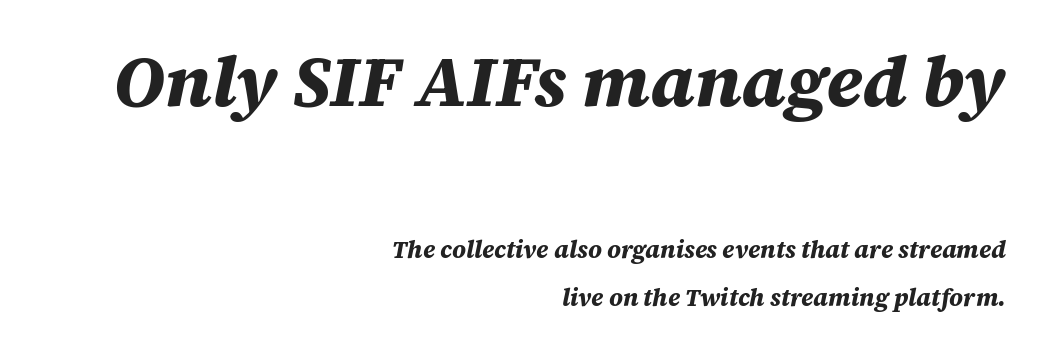
Q: Is the text bold? A: Yes.
Q: Is the text italic (slanted)? A: Yes, it leans right by about 12 degrees.
Q: Is the text underlined? A: No.
Q: How is the paragraph aligned? A: Right-aligned.
Q: Is the spacing between letters normal or unusually wide? A: Normal.
Q: Is the spacing between lines tight, normal or loose? A: Loose.
Q: Which block of text is set in a larger size, the first (top) or the second (bottom)? A: The first (top) one.
Q: Width (condensed, normal, or wide)? A: Normal.
Q: Stroke contrast? A: Medium.
Q: x-height? A: Large.
Q: Monospaced? A: No.
